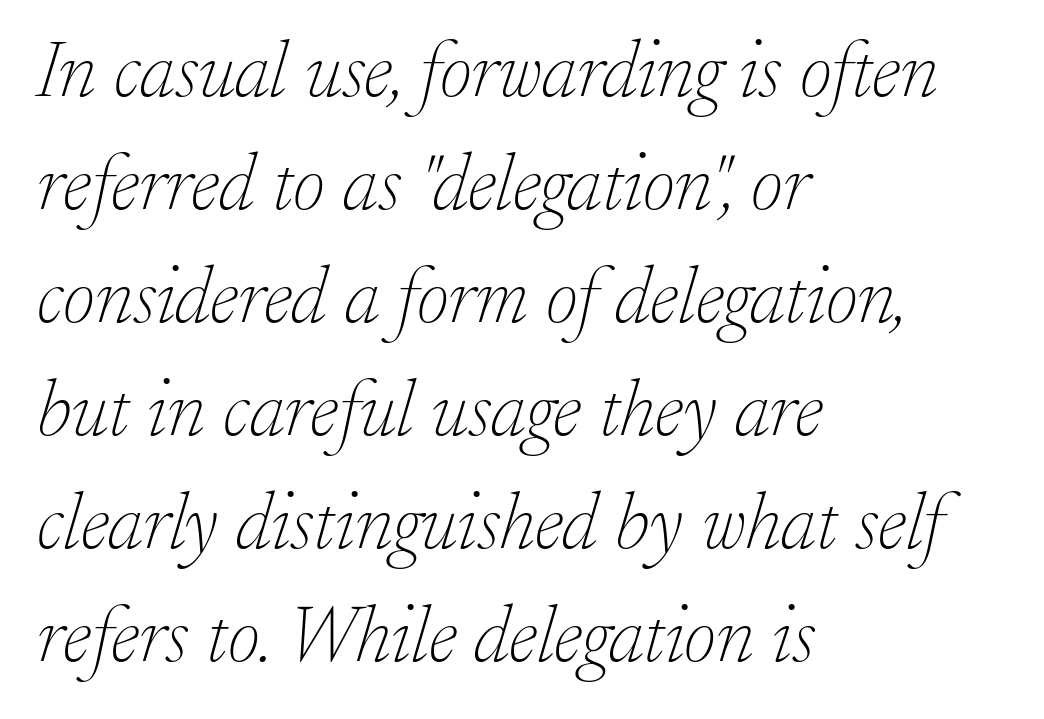
The image shows 79 px thin serif type, italic (leaning right); set left-aligned, normal line spacing (1.43x), normal letter spacing, not underlined; low stroke contrast and a small x-height.
